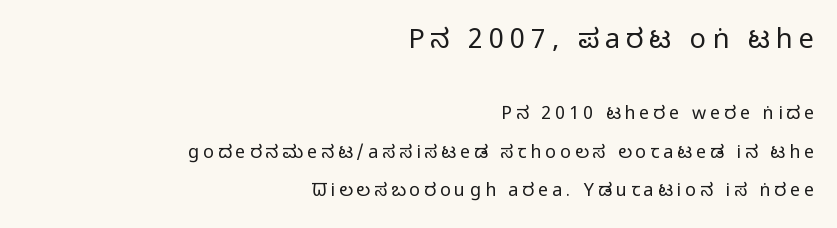
Leftover space on each line is placed entirely before the opening word. The face looks like a standard text weight, possibly lighter. The designer dialed line spacing up above the default. What stands out about the letter spacing? Its width — letters are far apart. Character size in the leading block exceeds that of the trailing block. Every stem runs plumb, perpendicular to the baseline.
